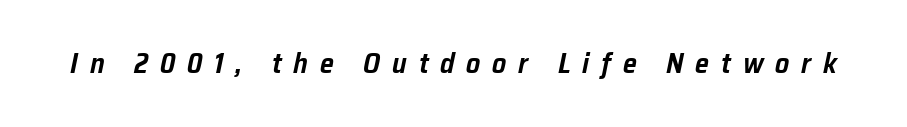
Q: Is the text italic (slanted)? A: Yes, it leans right by about 12 degrees.
Q: Is the text underlined? A: No.
Q: Is the spacing between letters normal or unusually wide? A: Unusually wide.
Q: Width (condensed, normal, or wide)? A: Normal.
Q: Stroke contrast? A: Low.
Q: x-height? A: Medium.
Q: Monospaced? A: No.
